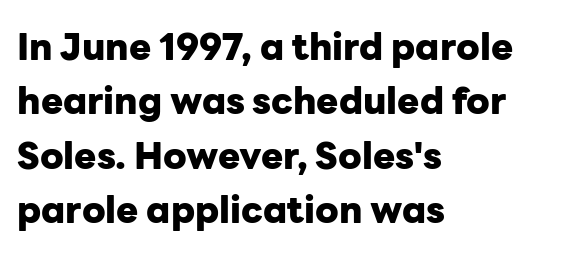
The image shows 37 px heavy sans-serif type, upright; set left-aligned, normal line spacing (1.47x), normal letter spacing, not underlined; low stroke contrast and a medium x-height.
